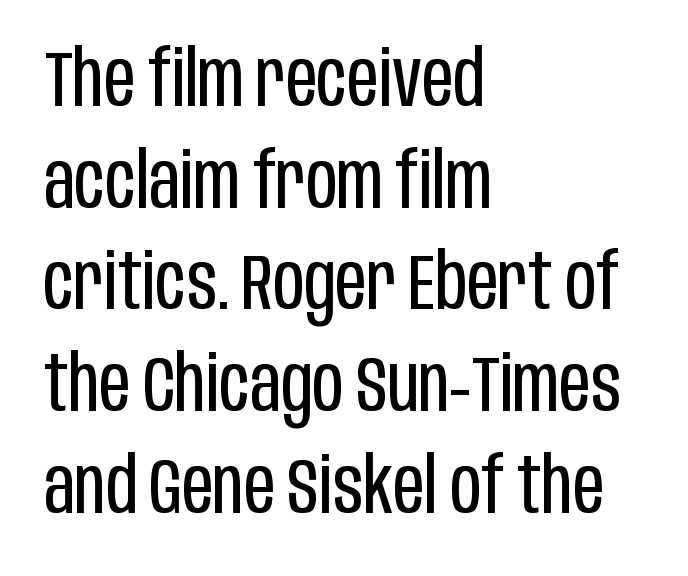
{"serif": "no", "italic": "no", "bold": "no", "weight": "regular", "width": "condensed", "stroke_contrast": "low", "x_height": "large", "monospaced": "no", "underline": "no", "align": "left", "line_spacing": "normal", "line_spacing_ratio": 1.32, "letter_spacing": "normal", "letter_spacing_em": 0.0, "glyph_px": 77}
